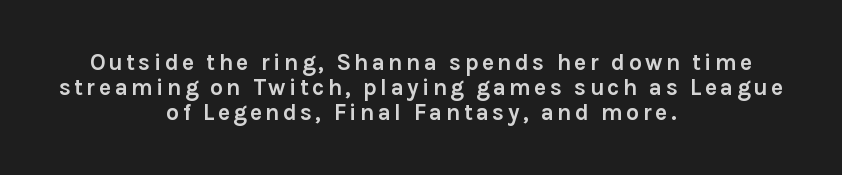
Compared with a flush-left layout, this one balances lines on the center instead. The gap between lines stays unmarked. In terms of leading, this rendering errs on the cramped side. If you drew a line through each stem, it would be perfectly vertical. Notice how thick the strokes are: this is what a full bold looks like.
